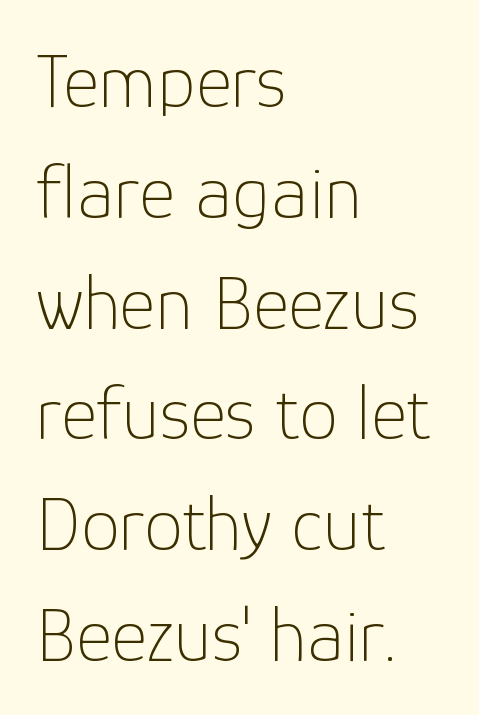
Q: Is the text bold? A: No.
Q: Is the text italic (slanted)? A: No, it is upright.
Q: Is the typeface a serif or a sans-serif typeface? A: Sans-serif.
Q: Is the text underlined? A: No.
Q: How is the paragraph aligned? A: Left-aligned.
Q: Is the spacing between letters normal or unusually wide? A: Normal.
Q: Is the spacing between lines tight, normal or loose? A: Normal.
Q: Width (condensed, normal, or wide)? A: Normal.
Q: Stroke contrast? A: Low.
Q: x-height? A: Medium.
Q: Monospaced? A: No.
